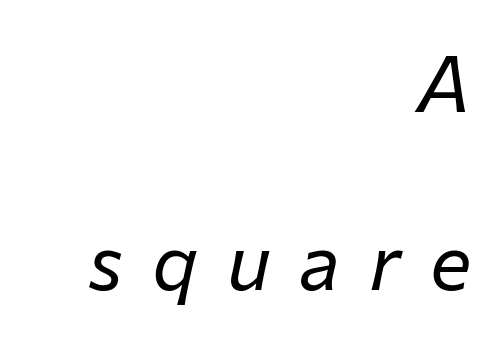
Here the designer chose a conventional face with non-uniform glyph widths. The passage shown has open, widely tracked lettering throughout. Casual observation: everything's shoved over to the right. The passage shown leans; its letterforms are oblique. This reads as an unemphasized weight, regular at the heaviest.
